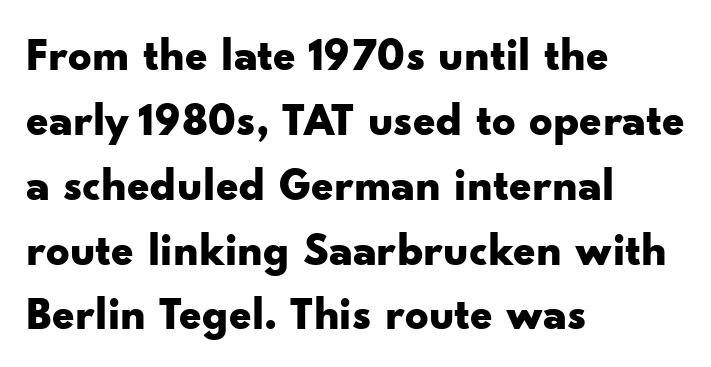
The image shows 46 px bold, wide sans-serif type, upright; set left-aligned, normal line spacing (1.41x), normal letter spacing, not underlined; low stroke contrast and a small x-height.
